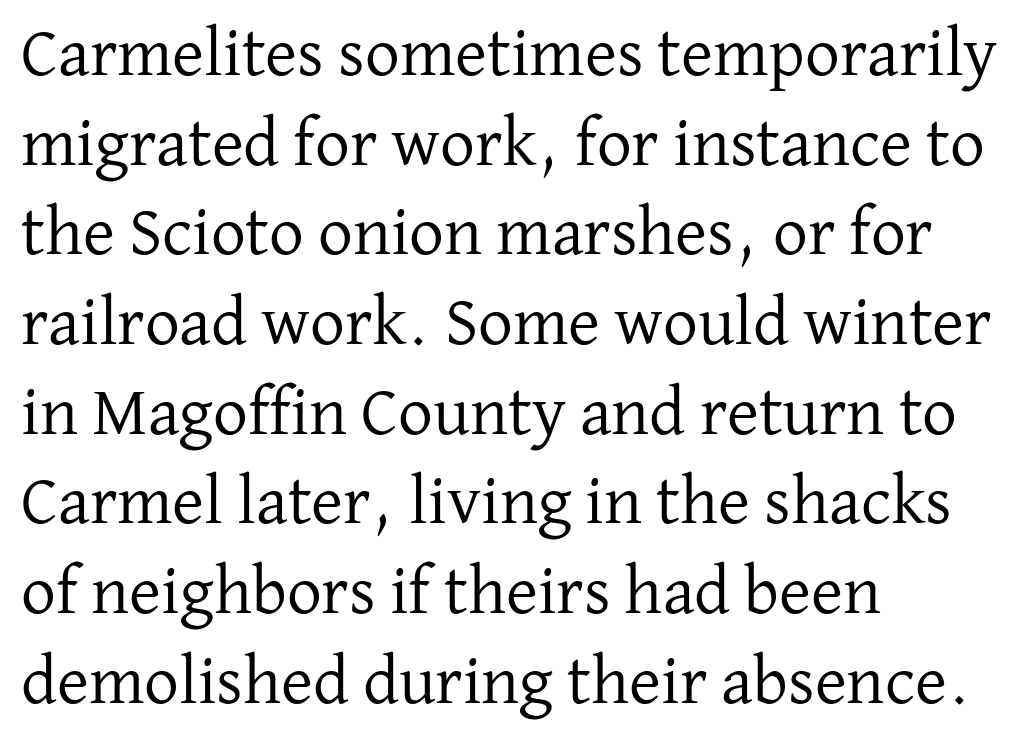
Q: Is the text bold? A: No.
Q: Is the text italic (slanted)? A: No, it is upright.
Q: Is the typeface a serif or a sans-serif typeface? A: Serif.
Q: Is the text underlined? A: No.
Q: How is the paragraph aligned? A: Left-aligned.
Q: Is the spacing between letters normal or unusually wide? A: Normal.
Q: Is the spacing between lines tight, normal or loose? A: Normal.
Q: Width (condensed, normal, or wide)? A: Normal.
Q: Stroke contrast? A: Low.
Q: x-height? A: Medium.
Q: Monospaced? A: No.
